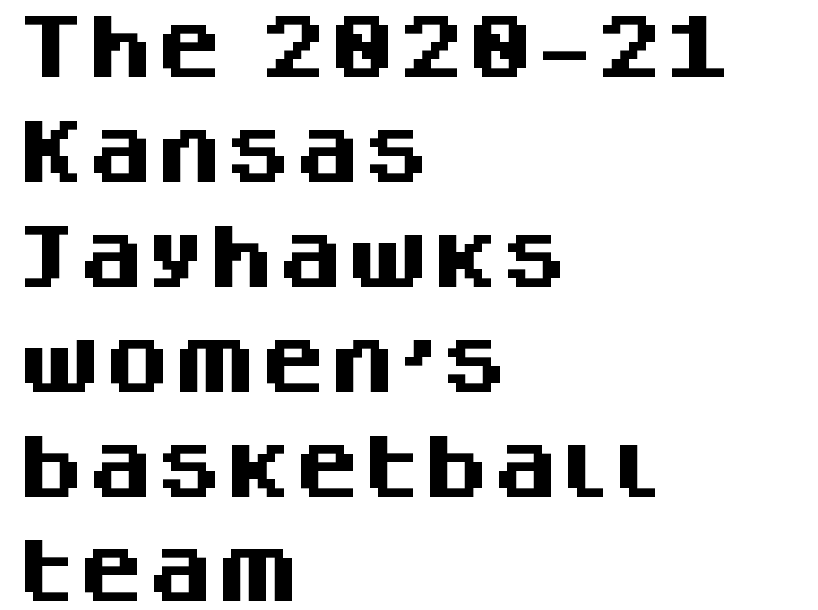
The image shows 69 px heavy sans-serif type, upright; set left-aligned, normal line spacing (1.52x), normal letter spacing, not underlined; medium stroke contrast and a large x-height.
